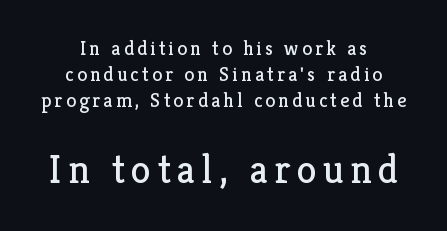
Q: Is the text bold? A: No.
Q: Is the text italic (slanted)? A: No, it is upright.
Q: Is the typeface a serif or a sans-serif typeface? A: Serif.
Q: Is the text underlined? A: No.
Q: How is the paragraph aligned? A: Centered.
Q: Is the spacing between lines tight, normal or loose? A: Normal.
Q: Which block of text is set in a larger size, the first (top) or the second (bottom)? A: The second (bottom) one.
Q: Width (condensed, normal, or wide)? A: Normal.
Q: Stroke contrast? A: Low.
Q: x-height? A: Medium.
Q: Monospaced? A: No.
